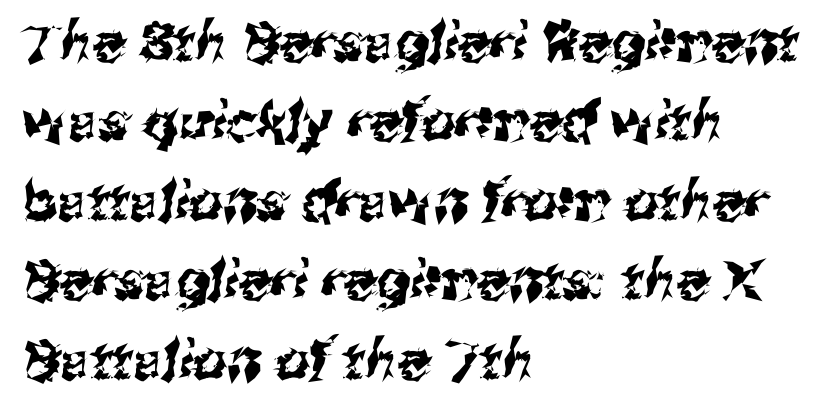
The rows are spaced the way most documents space them. Typeset ragged right — the left edge is the straight one. The words here are not underlined. Classification — sans serif. Tracking here is standard; glyphs follow each other at the usual distance. Note the varied advance widths — an 'i' is clearly narrower than an 'm'.
